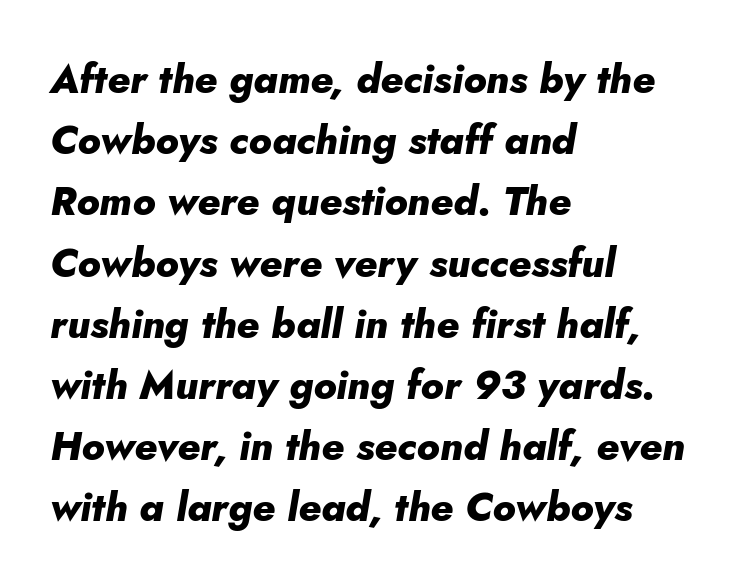
{"italic": "yes", "lean": "right", "slant_degrees": 10, "bold": "yes", "weight": "heavy", "width": "normal", "stroke_contrast": "low", "x_height": "small", "monospaced": "no", "underline": "no", "align": "left", "line_spacing": "normal", "line_spacing_ratio": 1.53, "letter_spacing": "normal", "letter_spacing_em": 0.0, "glyph_px": 40}
